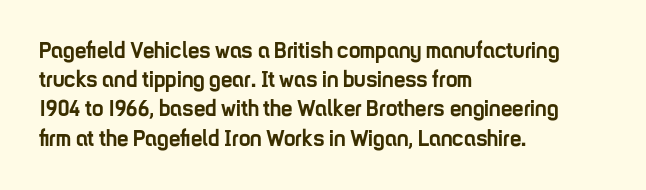
Q: Is the text bold? A: Yes.
Q: Is the text italic (slanted)? A: No, it is upright.
Q: Is the text underlined? A: No.
Q: How is the paragraph aligned? A: Left-aligned.
Q: Is the spacing between letters normal or unusually wide? A: Normal.
Q: Is the spacing between lines tight, normal or loose? A: Normal.
